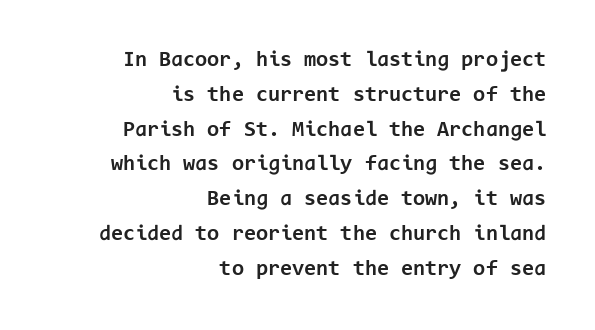
{"italic": "no", "bold": "yes", "underline": "no", "align": "right", "line_spacing": "normal", "line_spacing_ratio": 1.58, "letter_spacing": "normal", "letter_spacing_em": 0.0, "glyph_px": 22}
